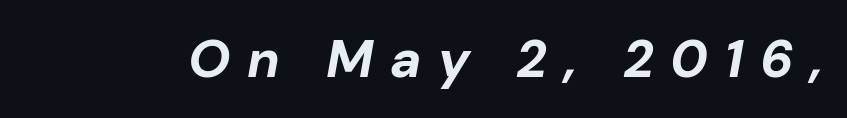
The letters are slanted; this is an italic face. Bold? Absolutely — the strokes are thick and heavy. What stands out about the letter spacing? Its width — letters are far apart. Varying glyph widths throughout — classic text-font behaviour. The words here are not underlined.
